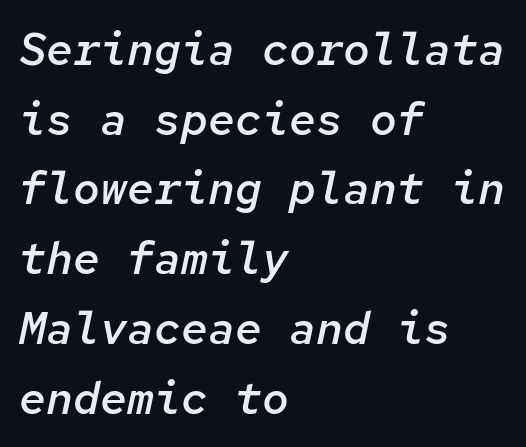
These lines are set flush left with a ragged right edge. The letters march in equal steps, a hallmark of fixed-pitch type. Leading: standard. The strokes are fattened partway — semibold, not bold.
